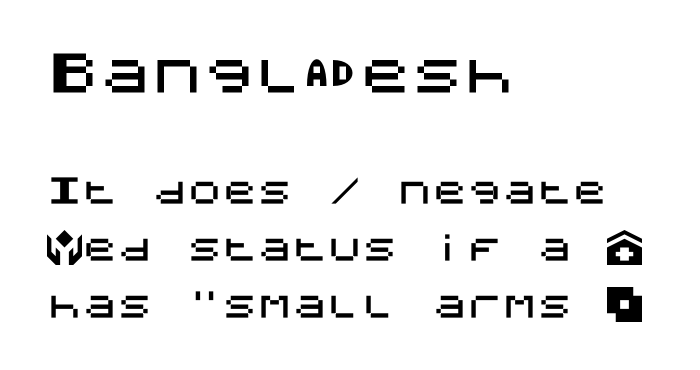
Q: Is the text italic (slanted)? A: No, it is upright.
Q: Is the typeface a serif or a sans-serif typeface? A: Sans-serif.
Q: Is the text underlined? A: No.
Q: How is the paragraph aligned? A: Left-aligned.
Q: Is the spacing between letters normal or unusually wide? A: Normal.
Q: Is the spacing between lines tight, normal or loose? A: Normal.
Q: Which block of text is set in a larger size, the first (top) or the second (bottom)? A: The first (top) one.
Q: Width (condensed, normal, or wide)? A: Normal.
Q: Stroke contrast? A: Medium.
Q: x-height? A: Large.
